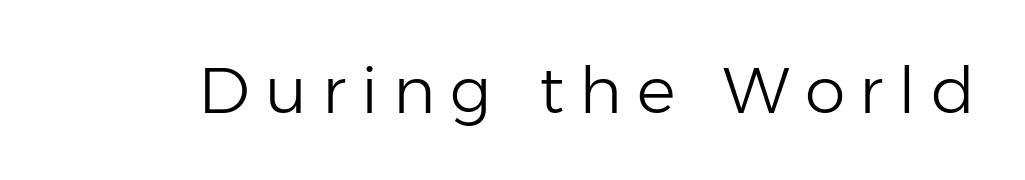
Q: Is the text bold? A: No.
Q: Is the text italic (slanted)? A: No, it is upright.
Q: Is the typeface a serif or a sans-serif typeface? A: Sans-serif.
Q: Is the text underlined? A: No.
Q: Is the spacing between letters normal or unusually wide? A: Unusually wide.
Q: Width (condensed, normal, or wide)? A: Normal.
Q: Stroke contrast? A: Low.
Q: x-height? A: Medium.
Q: Monospaced? A: No.
